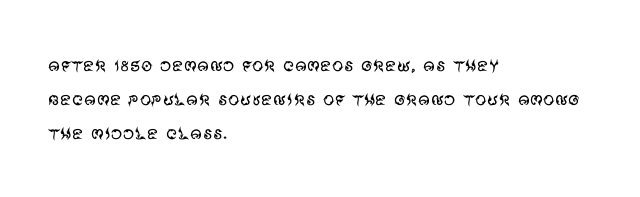
{"italic": "no", "bold": "no", "underline": "no", "align": "left", "line_spacing": "normal", "line_spacing_ratio": 1.48, "letter_spacing": "normal", "letter_spacing_em": 0.0, "glyph_px": 23}
